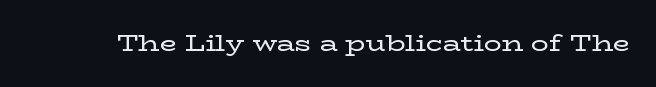
Tall strokes in this sample are plumb rather than angled. Short note: letters normally spaced. Lines of text with bare space underneath.
